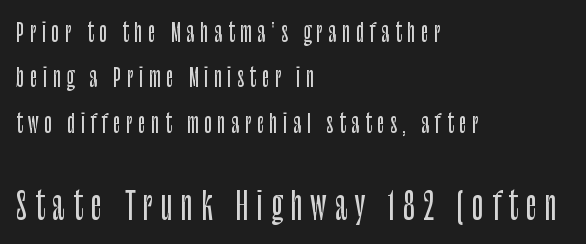
Bigger letters appear in the bottom chunk; the top chunk is reduced. You could not count columns in this text — the font is proportionally spaced. Rule under the text: the space is simply empty. The typesetter chose a ragged-right arrangement here.
